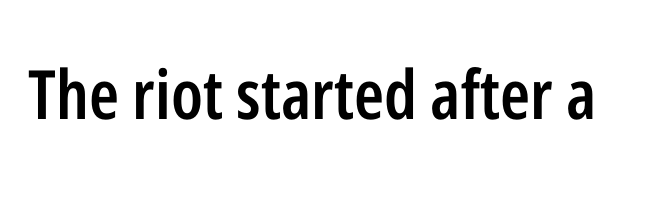
{"serif": "no", "italic": "no", "bold": "semi", "weight": "semibold", "width": "condensed", "stroke_contrast": "low", "x_height": "medium", "monospaced": "no", "underline": "no", "letter_spacing": "normal", "letter_spacing_em": 0.0, "glyph_px": 68}
